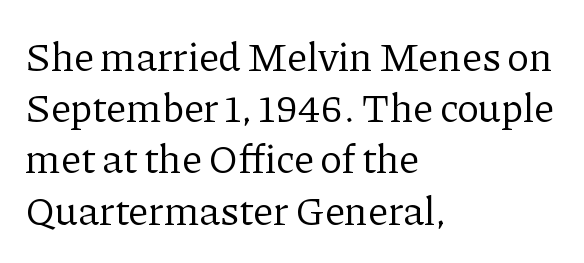
Q: Is the text bold? A: No.
Q: Is the text italic (slanted)? A: No, it is upright.
Q: Is the typeface a serif or a sans-serif typeface? A: Serif.
Q: Is the text underlined? A: No.
Q: How is the paragraph aligned? A: Left-aligned.
Q: Is the spacing between letters normal or unusually wide? A: Normal.
Q: Is the spacing between lines tight, normal or loose? A: Normal.
Q: Width (condensed, normal, or wide)? A: Normal.
Q: Stroke contrast? A: Low.
Q: x-height? A: Medium.
Q: Monospaced? A: No.
